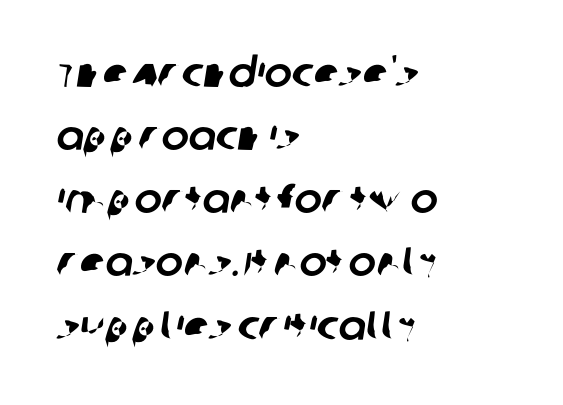
The image shows 41 px sans-serif type; set left-aligned, normal line spacing (1.54x), normal letter spacing, not underlined; low stroke contrast and a large x-height.
